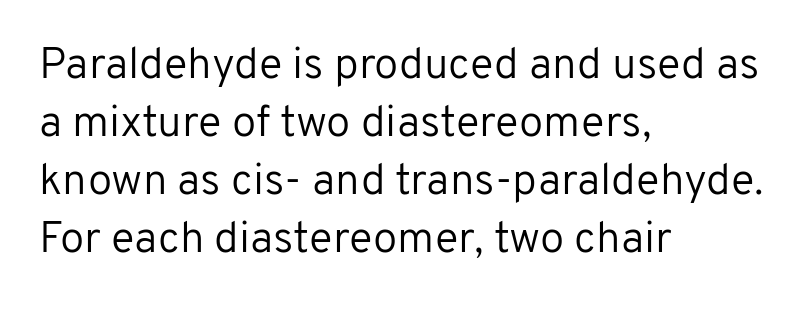
Italic: no, the glyphs are upright roman. Vertical stems look standard width or narrower in stroke. Regular leading. This rendering uses left alignment, leaving the right contour irregular. In terms of letterform style, serifs are entirely absent. Plain, unruled lines of type.
